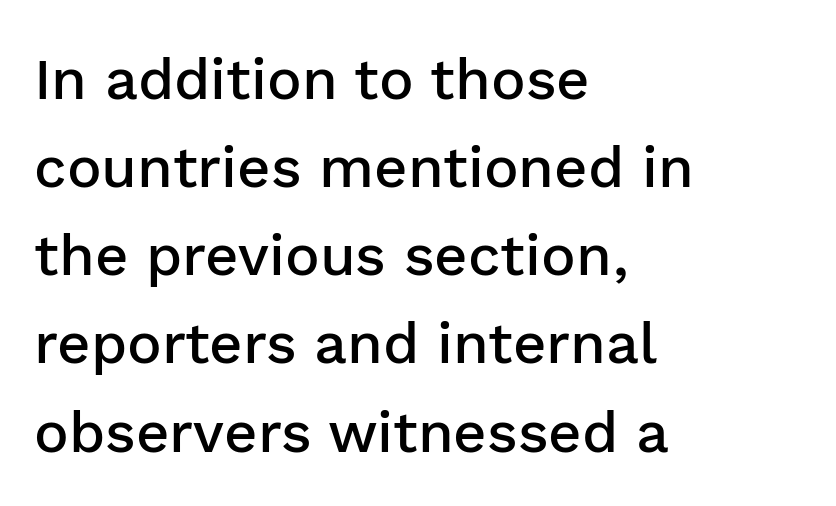
The image shows 58 px semibold sans-serif type, upright; set left-aligned, normal line spacing (1.52x), normal letter spacing, not underlined; low stroke contrast and a medium x-height.
